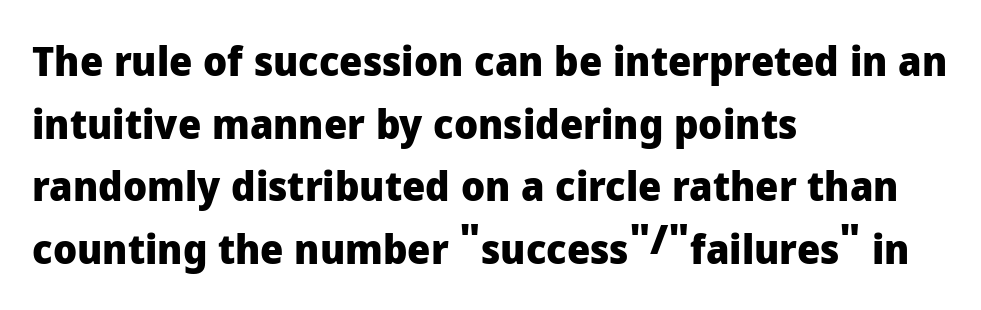
{"serif": "no", "italic": "no", "bold": "yes", "weight": "heavy", "width": "normal", "stroke_contrast": "low", "x_height": "medium", "monospaced": "no", "underline": "no", "align": "left", "line_spacing": "normal", "line_spacing_ratio": 1.53, "letter_spacing": "normal", "letter_spacing_em": 0.0, "glyph_px": 41}
